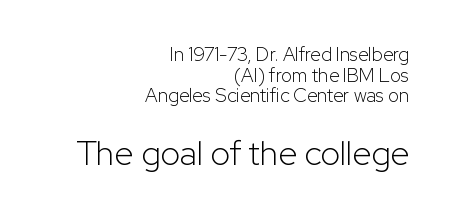
{"serif": "no", "italic": "no", "bold": "no", "weight": "light", "width": "normal", "stroke_contrast": "low", "x_height": "medium", "monospaced": "no", "underline": "no", "align": "right", "line_spacing": "tight", "line_spacing_ratio": 1.08, "letter_spacing": "normal", "letter_spacing_em": 0.0, "larger_block": "second", "size_ratio": 1.79, "glyph_px": 34}
